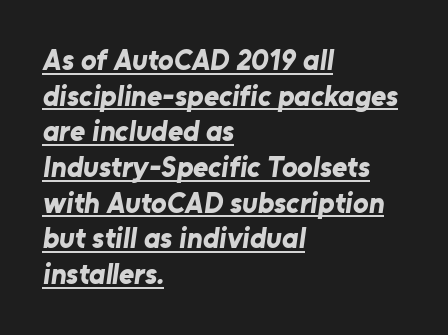
{"serif": "no", "bold": "yes", "weight": "bold", "width": "normal", "stroke_contrast": "low", "x_height": "medium", "monospaced": "no", "underline": "yes", "align": "left", "line_spacing_ratio": 1.23, "letter_spacing": "normal", "letter_spacing_em": 0.0, "glyph_px": 29}
